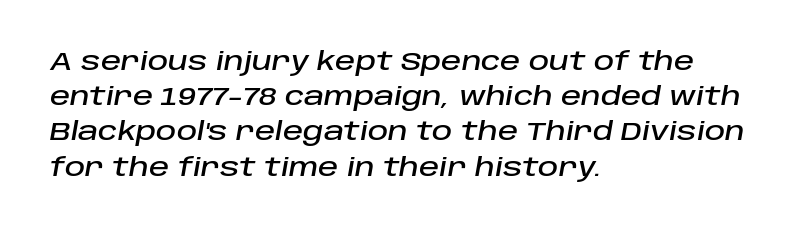
Every row of glyphs begins at an identical x-position on the left. The vertical gap from one line to the next is medium. Bare-footed words on every line. Characters follow at the spacing the type designer built in.
